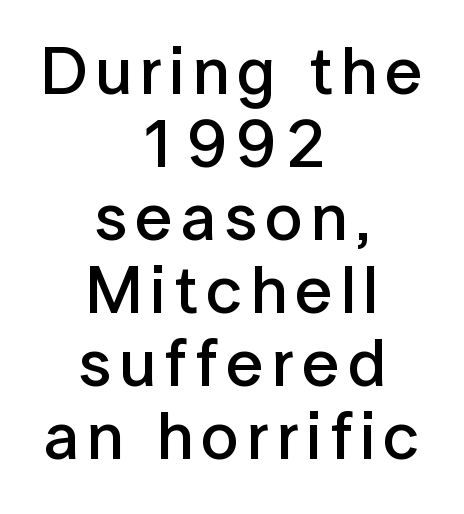
{"serif": "no", "italic": "no", "bold": "semi", "weight": "semibold", "width": "normal", "stroke_contrast": "low", "x_height": "medium", "monospaced": "no", "underline": "no", "align": "center", "line_spacing": "tight", "line_spacing_ratio": 1.09, "glyph_px": 67}
